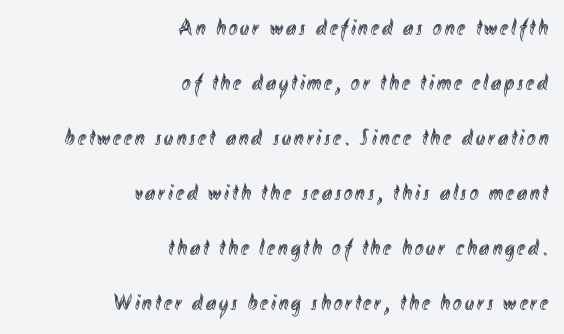
Q: Is the text italic (slanted)? A: Yes.
Q: Is the text underlined? A: No.
Q: How is the paragraph aligned? A: Right-aligned.
Q: Is the spacing between lines tight, normal or loose? A: Loose.
